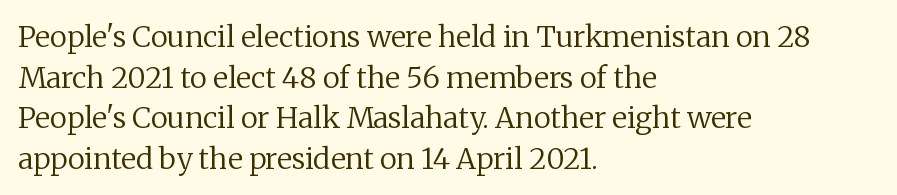
The words here are not underlined. Line spacing here is normal. The typography opts for an upright posture over an oblique one. Serifs: yes, visible at the terminals of the letterforms. The horizontal fit of the characters is conventional and even. Stems and bowls with no extra thickness — not bold.
